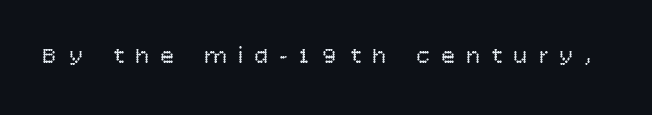
The image shows 23 px text type, upright; set unusually wide letter spacing (+0.49 em), not underlined.
